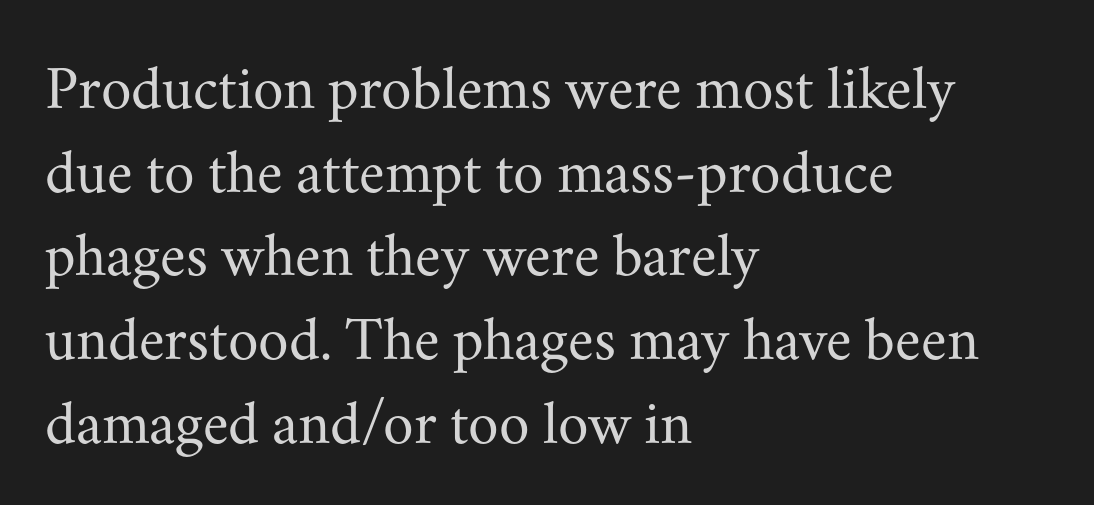
Is the type heavy? It reads as light-to-regular instead. How are the letters spaced? Ordinarily, with no added tracking. Is this a fixed-width face? No — the glyphs have proportional, varying widths. This sample uses an upright cut, with every glyph sitting square on the baseline.
